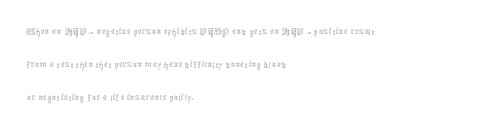
{"italic": "no", "bold": "no", "underline": "no", "align": "left", "line_spacing": "normal", "line_spacing_ratio": 1.43, "letter_spacing": "normal", "letter_spacing_em": 0.0, "glyph_px": 23}
